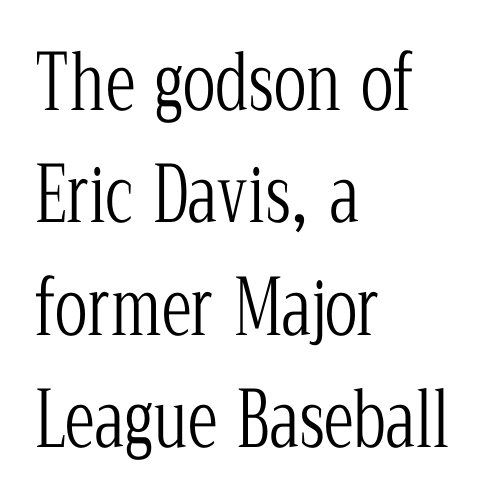
Does the lettering tilt? It doesn't — this is upright. A student would call this left alignment; a typographer would say flush left, rag right. You can tell from the footed stems that serif type was used. Tracking value appears to be zero — textbook default spacing.
